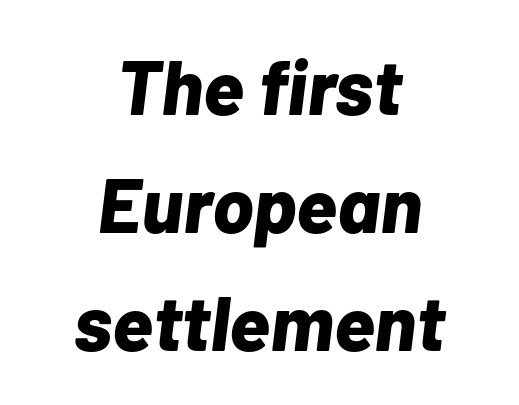
The image shows 77 px bold type, italic (leaning right); set centered, normal line spacing (1.53x), normal letter spacing, not underlined; low stroke contrast and a medium x-height.
